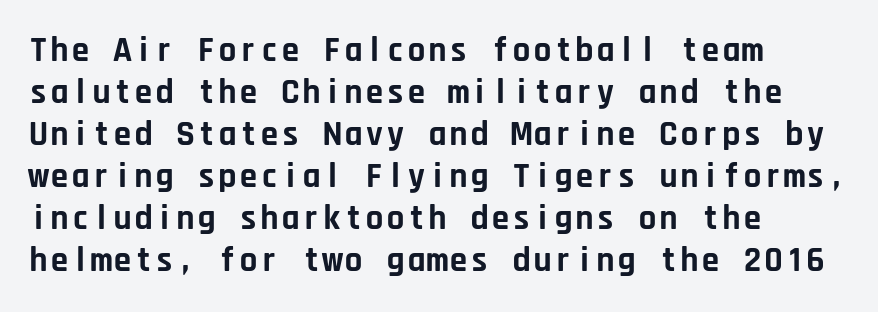
Q: Is the text bold? A: Yes.
Q: Is the text italic (slanted)? A: No, it is upright.
Q: Is the typeface a serif or a sans-serif typeface? A: Sans-serif.
Q: Is the text underlined? A: No.
Q: How is the paragraph aligned? A: Left-aligned.
Q: Is the spacing between letters normal or unusually wide? A: Normal.
Q: Width (condensed, normal, or wide)? A: Normal.
Q: Stroke contrast? A: Low.
Q: x-height? A: Large.
Q: Monospaced? A: Yes.
